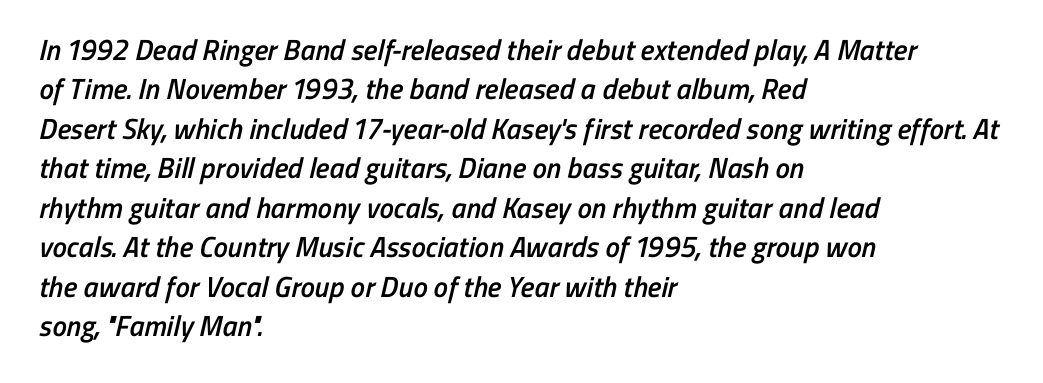
{"serif": "no", "bold": "semi", "weight": "semibold", "width": "condensed", "stroke_contrast": "low", "x_height": "medium", "monospaced": "no", "underline": "no", "align": "left", "line_spacing": "normal", "line_spacing_ratio": 1.36, "letter_spacing": "normal", "letter_spacing_em": 0.0, "glyph_px": 29}
